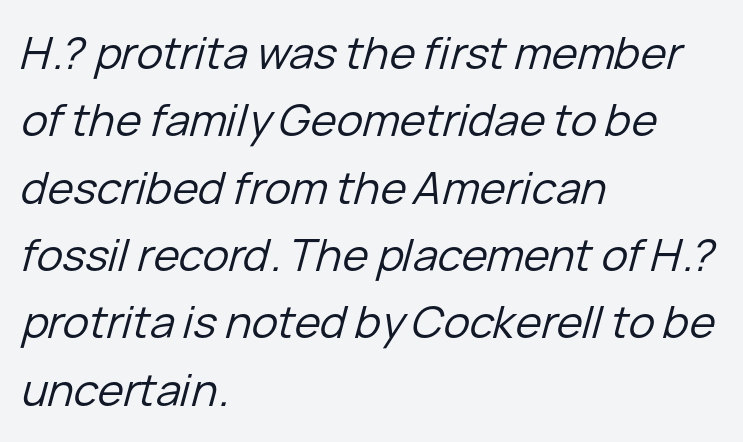
The lines in this sample share a left origin and differ only in where they stop. Emphasis-style slanted type is in use. The letterforms sit at book weight or below. Between one letter and the next there's only the usual sliver of space.
